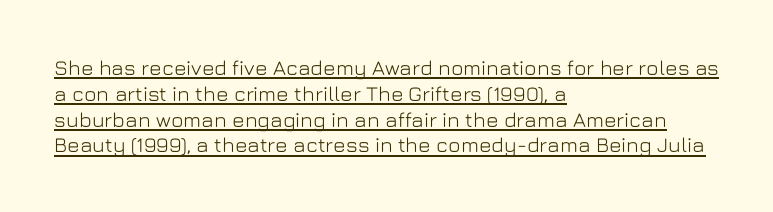
The image shows 21 px text type, upright; set left-aligned, line spacing 1.23x, normal letter spacing, underlined.
